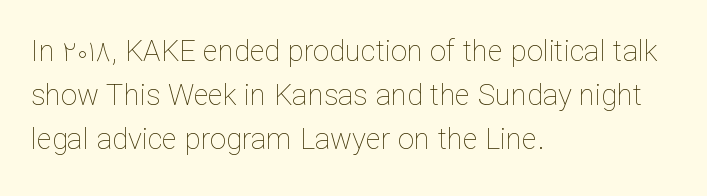
Q: Is the text bold? A: No.
Q: Is the text italic (slanted)? A: No, it is upright.
Q: Is the text underlined? A: No.
Q: How is the paragraph aligned? A: Left-aligned.
Q: Is the spacing between letters normal or unusually wide? A: Normal.
Q: Is the spacing between lines tight, normal or loose? A: Normal.
Q: Width (condensed, normal, or wide)? A: Normal.
Q: Stroke contrast? A: Low.
Q: x-height? A: Medium.
Q: Monospaced? A: No.
